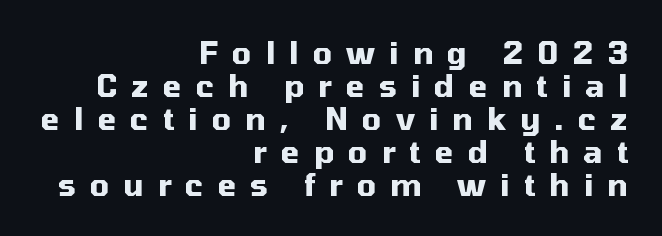
The rendering inserts visible extra space after every character. When letters stand straight like this, we call the style roman or upright. The glyphs in this specimen are sans serif. Thick stems and heavy bowls — unmistakably bold. The zone under the glyphs is completely vacant. Leading: reduced.
